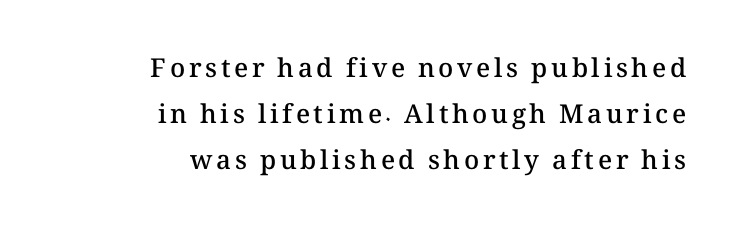
The image shows 26 px text type, upright; set right-aligned, line spacing 1.76x, not underlined.
